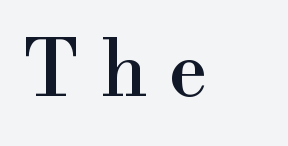
The passage shown has open, widely tracked lettering throughout. Little horizontal feet cap the strokes, marking this as serif type. Quick note: not italic, upright. The rendering uses natural spacing where letterforms have individual widths. Letters rest on an invisible, unmarked baseline.
